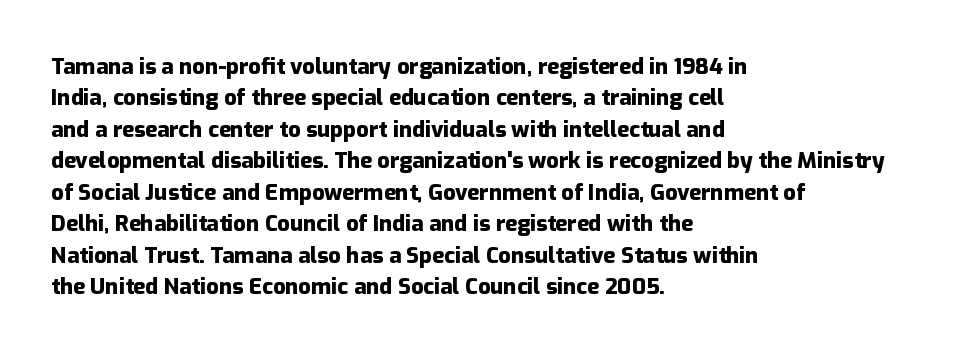
Q: Is the text bold? A: Yes.
Q: Is the text italic (slanted)? A: No, it is upright.
Q: Is the text underlined? A: No.
Q: How is the paragraph aligned? A: Left-aligned.
Q: Is the spacing between letters normal or unusually wide? A: Normal.
Q: Is the spacing between lines tight, normal or loose? A: Normal.
